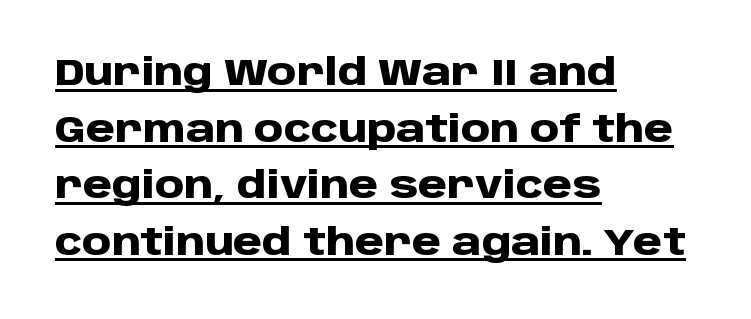
Q: Is the text bold? A: Yes.
Q: Is the text italic (slanted)? A: No, it is upright.
Q: Is the typeface a serif or a sans-serif typeface? A: Sans-serif.
Q: Is the text underlined? A: Yes.
Q: How is the paragraph aligned? A: Left-aligned.
Q: Is the spacing between letters normal or unusually wide? A: Normal.
Q: Is the spacing between lines tight, normal or loose? A: Normal.
Q: Width (condensed, normal, or wide)? A: Normal.
Q: Stroke contrast? A: Low.
Q: x-height? A: Large.
Q: Monospaced? A: No.
